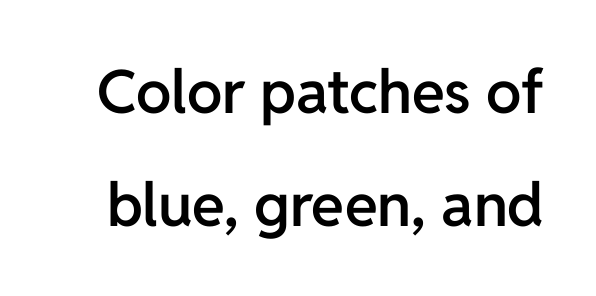
{"serif": "no", "italic": "no", "bold": "semi", "weight": "semibold", "width": "normal", "stroke_contrast": "low", "x_height": "medium", "monospaced": "no", "underline": "no", "line_spacing_ratio": 1.88, "letter_spacing": "normal", "letter_spacing_em": 0.0, "glyph_px": 60}
